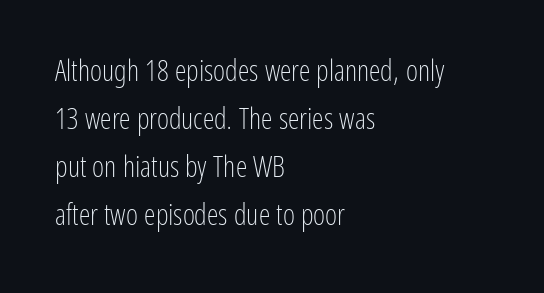
Do the characters align in a grid? No, the font is proportional. Is the letter spacing exaggerated? No — it looks like the ordinary default. Stroke thickness stays within the range of a standard reading face or lighter. I'd call this a sans setting — the letters go barefoot.
